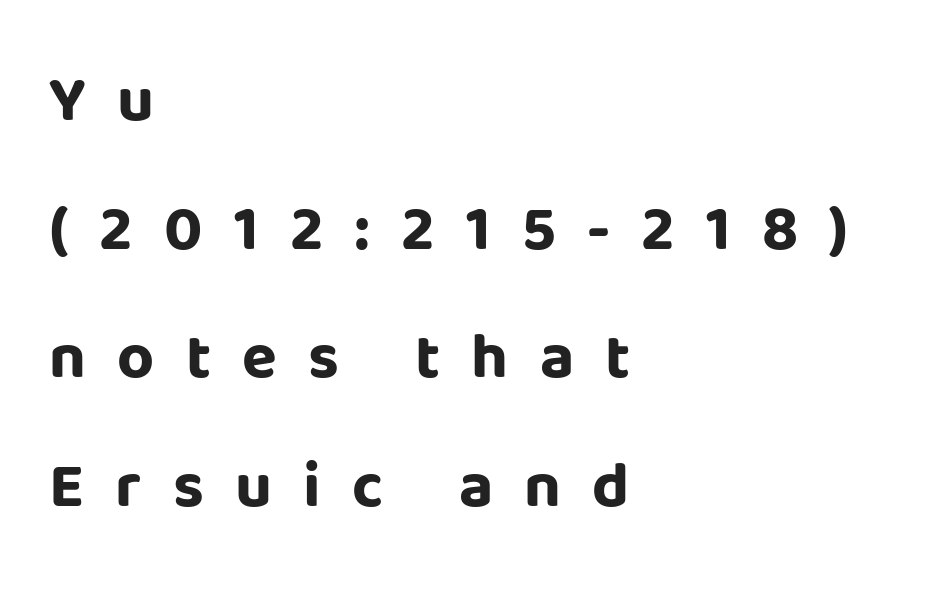
Q: Is the text bold? A: Yes.
Q: Is the text italic (slanted)? A: No, it is upright.
Q: Is the typeface a serif or a sans-serif typeface? A: Sans-serif.
Q: Is the text underlined? A: No.
Q: How is the paragraph aligned? A: Left-aligned.
Q: Is the spacing between letters normal or unusually wide? A: Unusually wide.
Q: Is the spacing between lines tight, normal or loose? A: Loose.
Q: Width (condensed, normal, or wide)? A: Normal.
Q: Stroke contrast? A: Low.
Q: x-height? A: Large.
Q: Monospaced? A: No.
